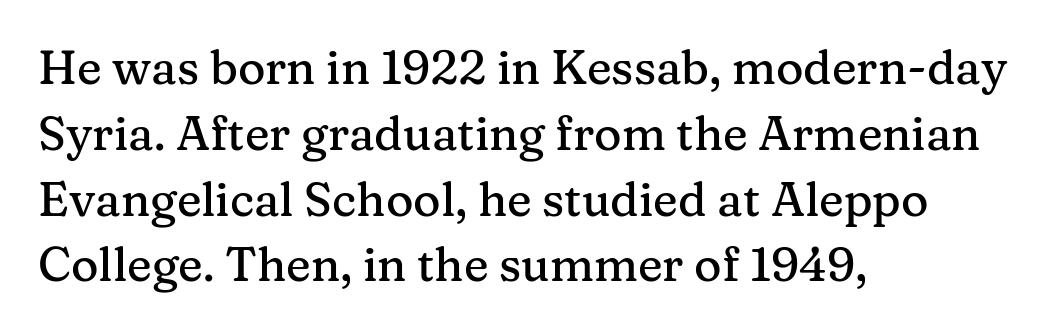
The image shows 47 px serif type, upright; set left-aligned, normal line spacing (1.4x), normal letter spacing, not underlined; medium stroke contrast and a medium x-height.
